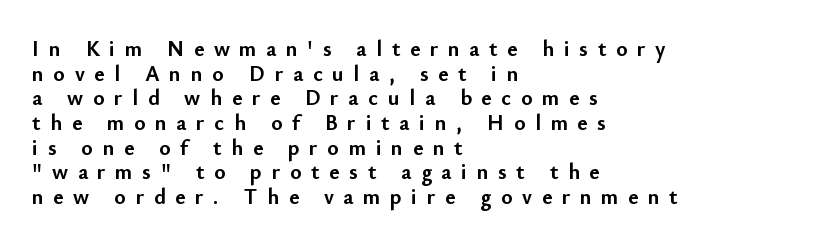
The image shows 22 px bold type, upright; set left-aligned, tight line spacing (1.12x), unusually wide letter spacing (+0.44 em), not underlined.
